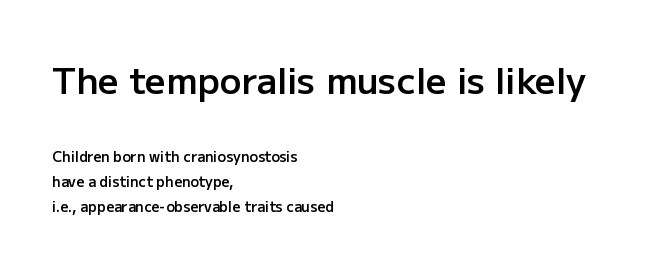
{"serif": "no", "italic": "no", "bold": "semi", "weight": "semibold", "width": "normal", "stroke_contrast": "low", "x_height": "medium", "monospaced": "no", "underline": "no", "align": "left", "line_spacing_ratio": 1.78, "letter_spacing": "normal", "letter_spacing_em": 0.0, "larger_block": "first", "size_ratio": 2.57, "glyph_px": 36}
